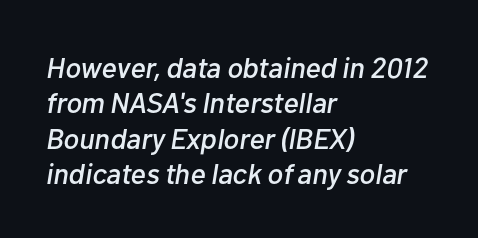
Q: Is the text italic (slanted)? A: Yes, it leans right by about 10 degrees.
Q: Is the text underlined? A: No.
Q: How is the paragraph aligned? A: Left-aligned.
Q: Is the spacing between letters normal or unusually wide? A: Normal.
Q: Width (condensed, normal, or wide)? A: Normal.
Q: Stroke contrast? A: Low.
Q: x-height? A: Medium.
Q: Monospaced? A: No.
